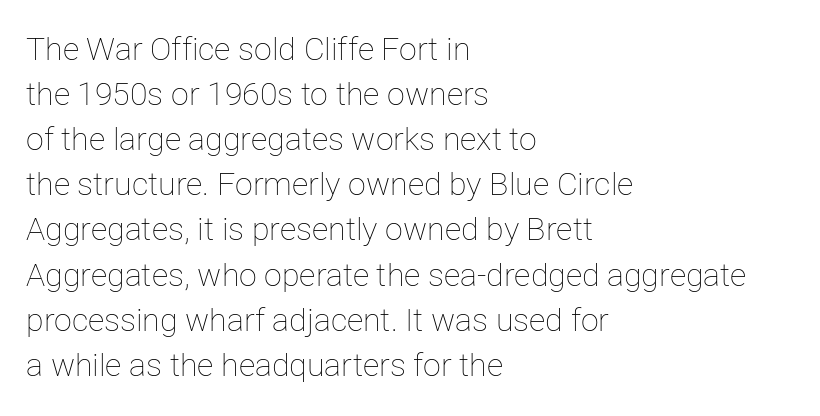
Q: Is the text bold? A: No.
Q: Is the text italic (slanted)? A: No, it is upright.
Q: Is the text underlined? A: No.
Q: How is the paragraph aligned? A: Left-aligned.
Q: Is the spacing between letters normal or unusually wide? A: Normal.
Q: Is the spacing between lines tight, normal or loose? A: Normal.
Q: Width (condensed, normal, or wide)? A: Normal.
Q: Stroke contrast? A: Low.
Q: x-height? A: Medium.
Q: Monospaced? A: No.
